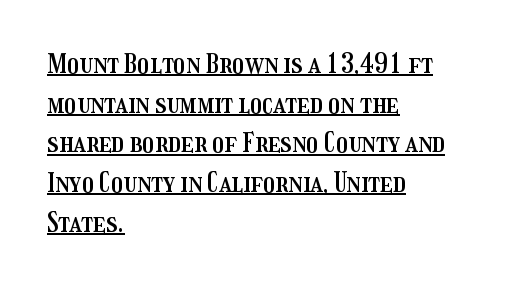
{"italic": "no", "underline": "yes", "align": "left", "line_spacing": "normal", "line_spacing_ratio": 1.47, "letter_spacing": "normal", "letter_spacing_em": 0.0, "glyph_px": 27}
